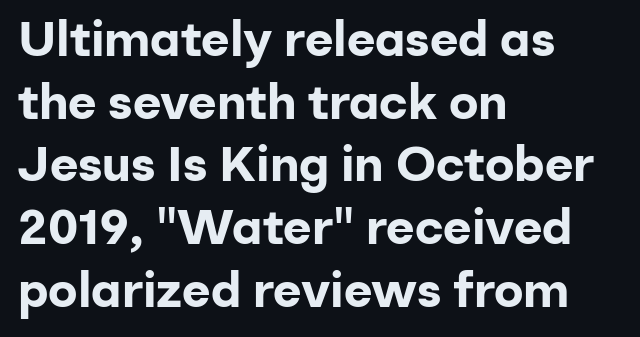
The letters advance in unequal steps, a hallmark of proportional type. The typesetting leans heavy: a genuine bold. Does the copy run flush right? No — it runs flush left. Underline: absent. The glyphs in this specimen are sans serif. Italic: no, the glyphs are upright roman.
